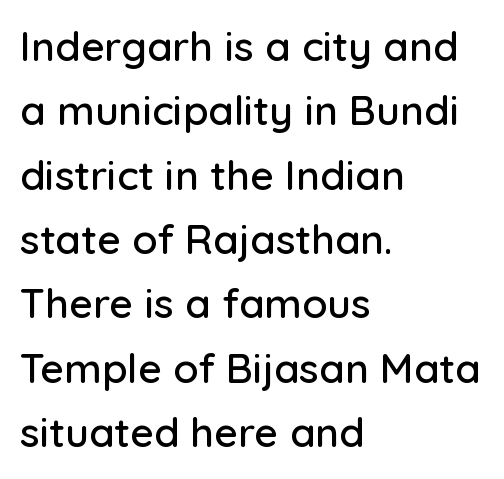
The image shows 41 px sans-serif type, upright; set left-aligned, normal line spacing (1.57x), normal letter spacing, not underlined; low stroke contrast and a medium x-height.
